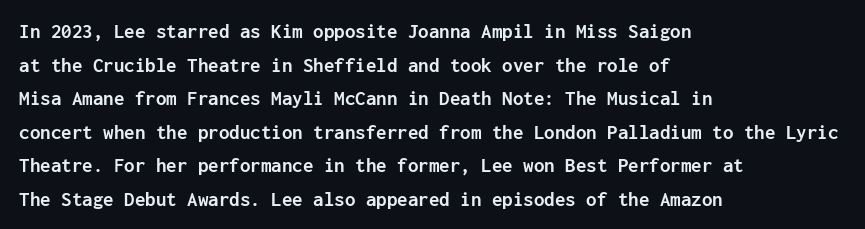
The image shows 21 px bold type, upright; set left-aligned, normal line spacing (1.6x), normal letter spacing, not underlined.
